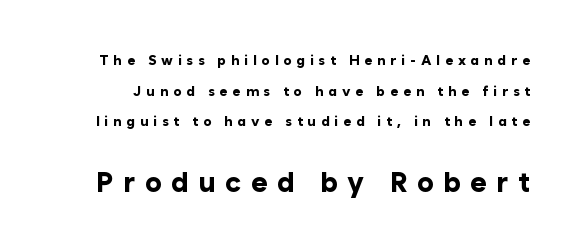
The image shows 28 px bold sans-serif type, upright; set loose line spacing (2.19x), unusually wide letter spacing (+0.34 em), not underlined; the second (bottom) block is 2.0x larger; low stroke contrast and a medium x-height.
